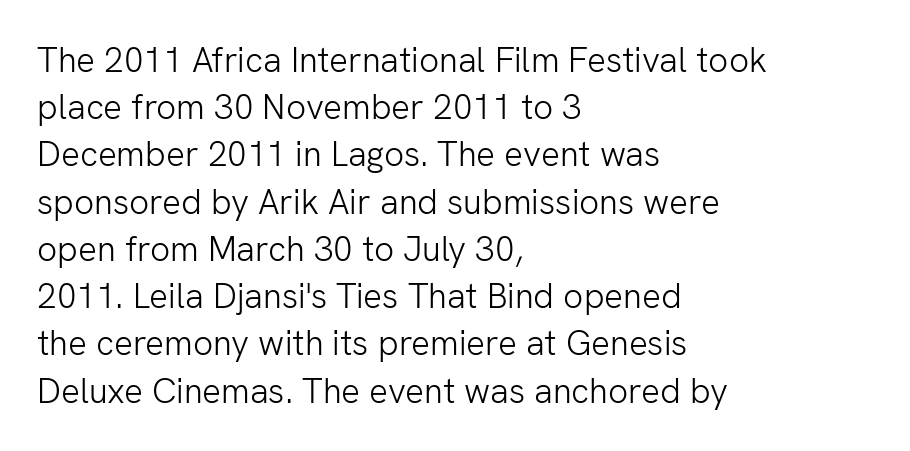
The image shows 35 px light sans-serif type, upright; set left-aligned, normal line spacing (1.35x), normal letter spacing, not underlined; low stroke contrast and a medium x-height.
